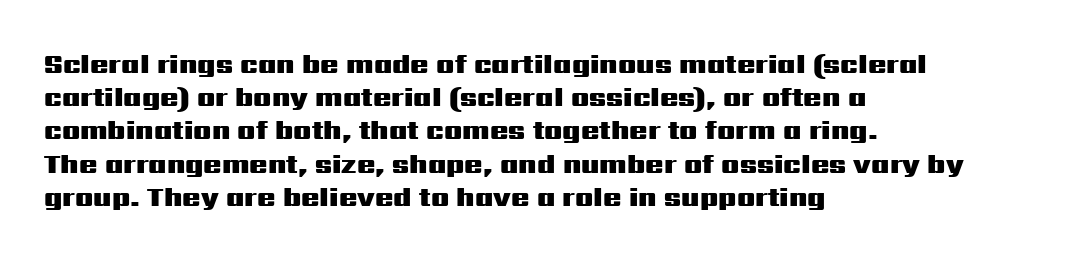
The image shows 27 px bold type, upright; set left-aligned, line spacing 1.23x, normal letter spacing, not underlined.
